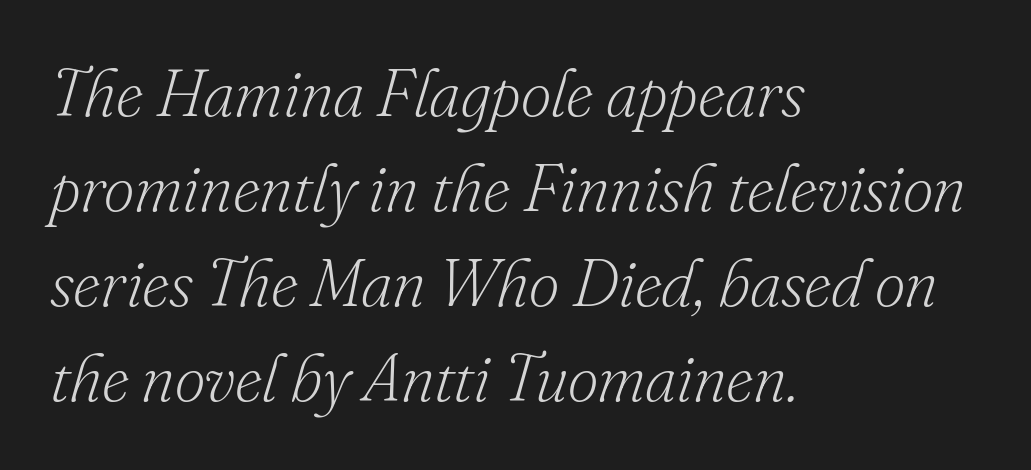
The typeface has the unassuming heft of standard copy or less. Style check: oblique. You could call the tracking neutral — neither tight nor loose. This rendering employs a face with finishing strokes, i.e., a serif. The passage shown is typed in a proportional face where columns would drift. Caption: multi-line text, flush left, ragged right.
